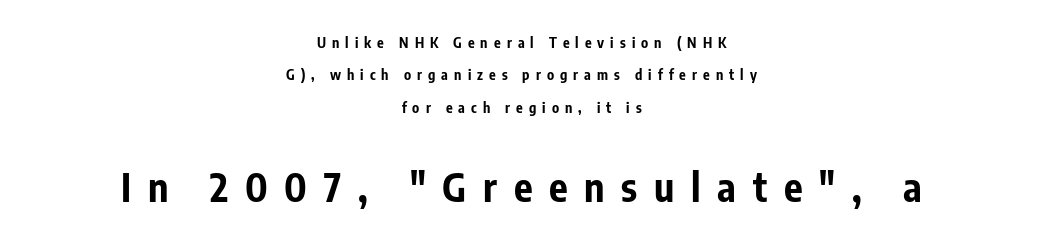
Varying glyph widths throughout — classic text-font behaviour. Visually, the bottom section dominates because its glyphs are scaled up. Neither beginnings nor endings align; midpoints do. Vertical spacing — loose. Compared with typical body copy, the letter spacing here is much looser. Unmarked baselines from the first word to the last.
